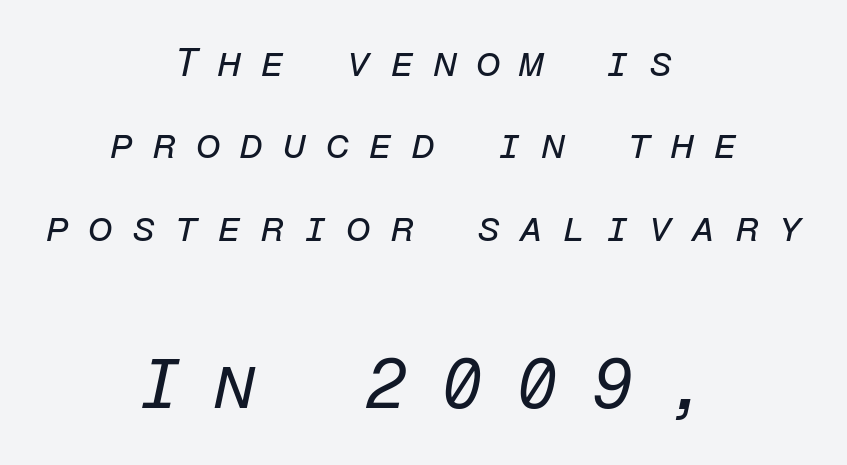
Q: Is the text bold? A: No.
Q: Is the text italic (slanted)? A: Yes, it leans right by about 12 degrees.
Q: Is the text underlined? A: No.
Q: How is the paragraph aligned? A: Centered.
Q: Is the spacing between letters normal or unusually wide? A: Unusually wide.
Q: Is the spacing between lines tight, normal or loose? A: Loose.
Q: Which block of text is set in a larger size, the first (top) or the second (bottom)? A: The second (bottom) one.
Q: Width (condensed, normal, or wide)? A: Normal.
Q: Stroke contrast? A: Low.
Q: x-height? A: Medium.
Q: Monospaced? A: Yes.
